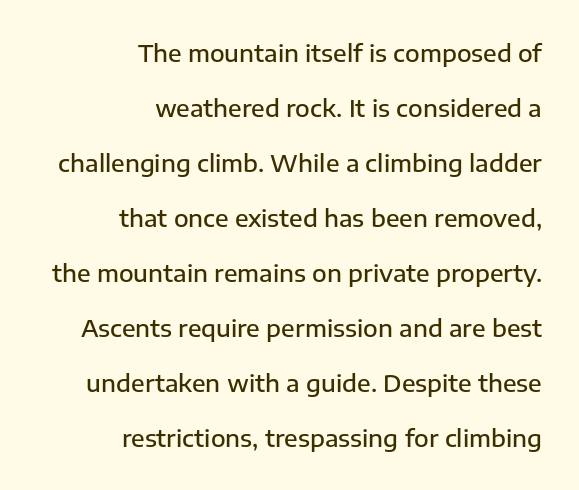
Regarding leading, the lines here are spaced well apart. Check the space under the baseline: it is left empty. Teacher's note: observe the even right margin — that is flush-right alignment. What stands out about the letter spacing? Nothing — it is the standard amount.
